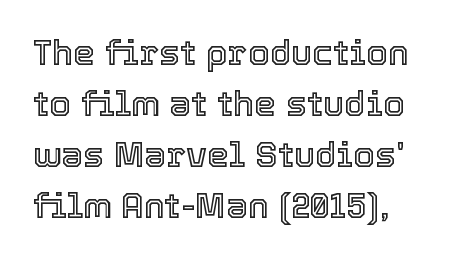
Q: Is the text italic (slanted)? A: No, it is upright.
Q: Is the text underlined? A: No.
Q: How is the paragraph aligned? A: Left-aligned.
Q: Is the spacing between letters normal or unusually wide? A: Normal.
Q: Is the spacing between lines tight, normal or loose? A: Normal.
Q: Width (condensed, normal, or wide)? A: Normal.
Q: x-height? A: Medium.
Q: Monospaced? A: No.
